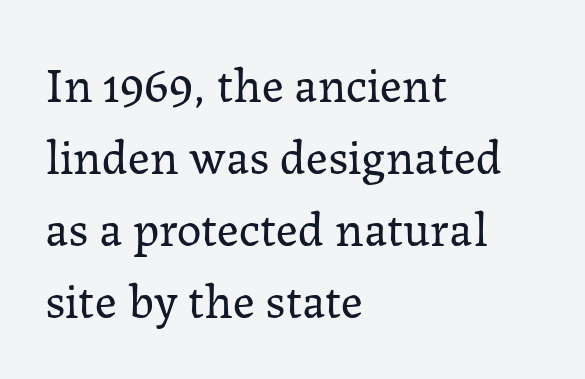
Q: Is the text bold? A: No.
Q: Is the text italic (slanted)? A: No, it is upright.
Q: Is the typeface a serif or a sans-serif typeface? A: Serif.
Q: Is the text underlined? A: No.
Q: How is the paragraph aligned? A: Left-aligned.
Q: Is the spacing between letters normal or unusually wide? A: Normal.
Q: Is the spacing between lines tight, normal or loose? A: Normal.
Q: Width (condensed, normal, or wide)? A: Normal.
Q: Stroke contrast? A: Low.
Q: x-height? A: Medium.
Q: Monospaced? A: No.
